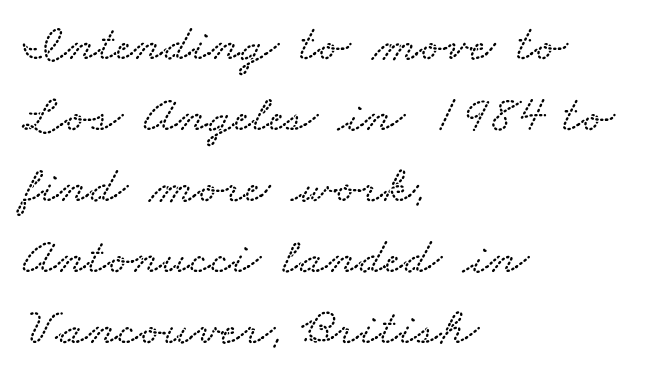
{"width": "wide", "stroke_contrast": "low", "x_height": "small", "monospaced": "no", "underline": "no", "align": "left", "line_spacing": "normal", "line_spacing_ratio": 1.34, "letter_spacing": "normal", "letter_spacing_em": 0.0, "glyph_px": 53}
